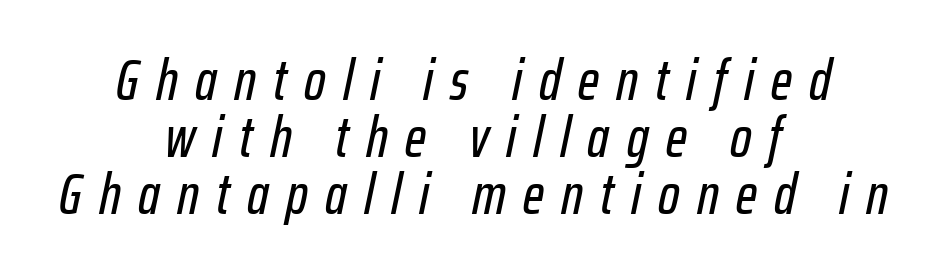
{"italic": "yes", "lean": "right", "slant_degrees": 12, "width": "condensed", "stroke_contrast": "low", "x_height": "medium", "monospaced": "no", "underline": "no", "align": "center", "line_spacing": "tight", "line_spacing_ratio": 1.0, "letter_spacing": "wide", "letter_spacing_em": 0.3, "glyph_px": 57}
